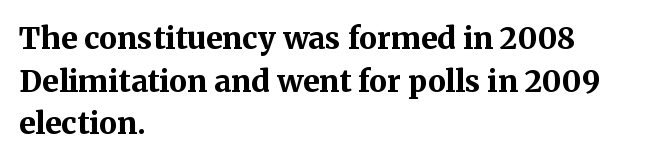
Q: Is the text bold? A: Yes.
Q: Is the text italic (slanted)? A: No, it is upright.
Q: Is the typeface a serif or a sans-serif typeface? A: Serif.
Q: Is the text underlined? A: No.
Q: How is the paragraph aligned? A: Left-aligned.
Q: Is the spacing between letters normal or unusually wide? A: Normal.
Q: Is the spacing between lines tight, normal or loose? A: Normal.
Q: Width (condensed, normal, or wide)? A: Normal.
Q: Stroke contrast? A: Medium.
Q: x-height? A: Medium.
Q: Monospaced? A: No.
